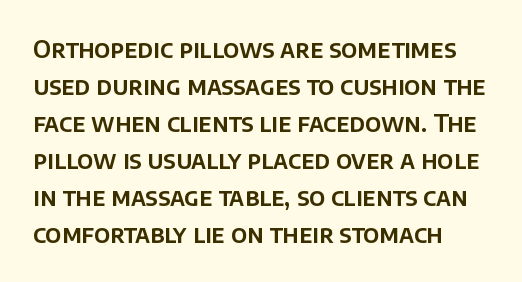
Q: Is the text italic (slanted)? A: No, it is upright.
Q: Is the text underlined? A: No.
Q: How is the paragraph aligned? A: Left-aligned.
Q: Is the spacing between letters normal or unusually wide? A: Normal.
Q: Is the spacing between lines tight, normal or loose? A: Normal.
